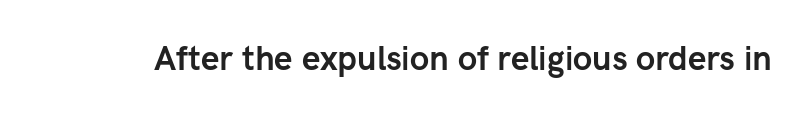
A full-strength bold gives these letters their thick strokes. The passage shown is typed in a proportional face where columns would drift. Look at the bottom of the vertical strokes: they stop flat, with no serifs. Italic: no, the glyphs are upright roman. Honestly, the letter spacing is just normal — you wouldn't notice it. Beneath every word, the page is bare.
